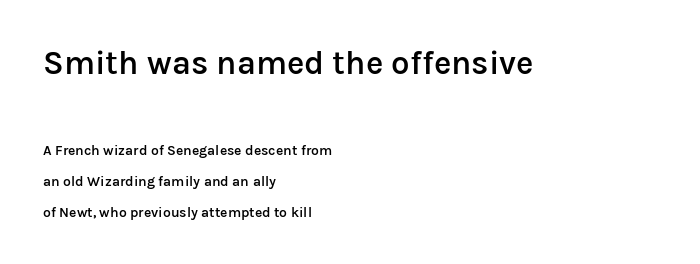
{"serif": "no", "italic": "no", "bold": "semi", "weight": "semibold", "width": "normal", "stroke_contrast": "low", "x_height": "medium", "monospaced": "no", "underline": "no", "align": "left", "line_spacing": "loose", "line_spacing_ratio": 2.2, "letter_spacing": "normal", "letter_spacing_em": 0.0, "larger_block": "first", "size_ratio": 2.36, "glyph_px": 33}
